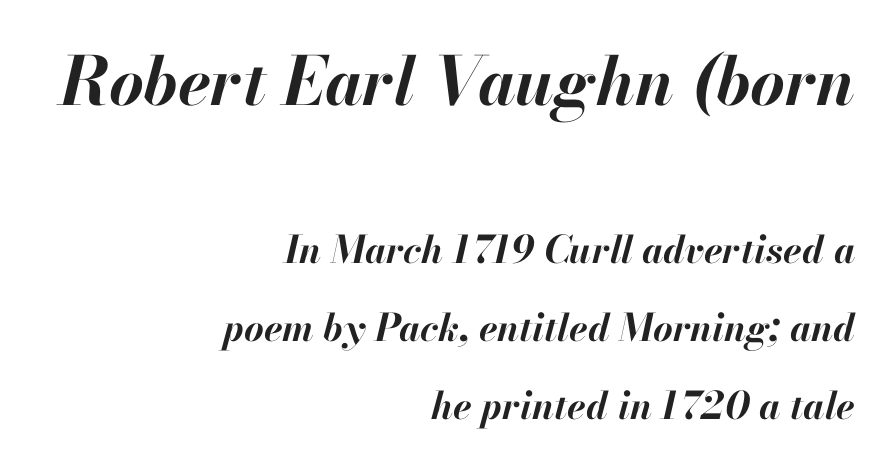
Teacher's note: observe the even right margin — that is flush-right alignment. The sample has been set heavy, in full bold. Proportional: the letters do not fall into vertical columns. Here the first block reads like a headline and the second like body copy. Tall strokes in this sample are angled rather than plumb.
